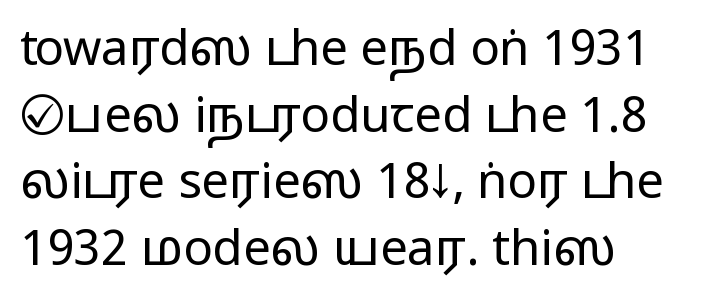
Q: Is the text bold? A: No.
Q: Is the text italic (slanted)? A: No, it is upright.
Q: Is the typeface a serif or a sans-serif typeface? A: Sans-serif.
Q: Is the text underlined? A: No.
Q: How is the paragraph aligned? A: Left-aligned.
Q: Is the spacing between letters normal or unusually wide? A: Normal.
Q: Is the spacing between lines tight, normal or loose? A: Normal.
Q: Width (condensed, normal, or wide)? A: Wide.
Q: Stroke contrast? A: Low.
Q: x-height? A: Medium.
Q: Monospaced? A: No.
